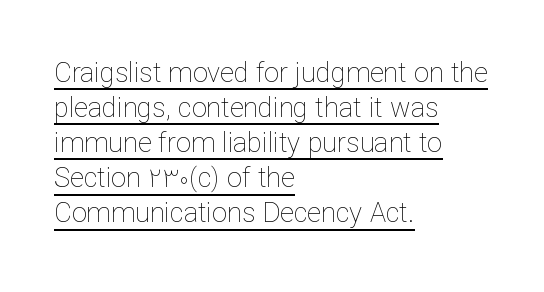
{"italic": "no", "bold": "no", "underline": "yes", "align": "left", "line_spacing": "normal", "line_spacing_ratio": 1.3, "letter_spacing": "normal", "letter_spacing_em": 0.0, "glyph_px": 27}
